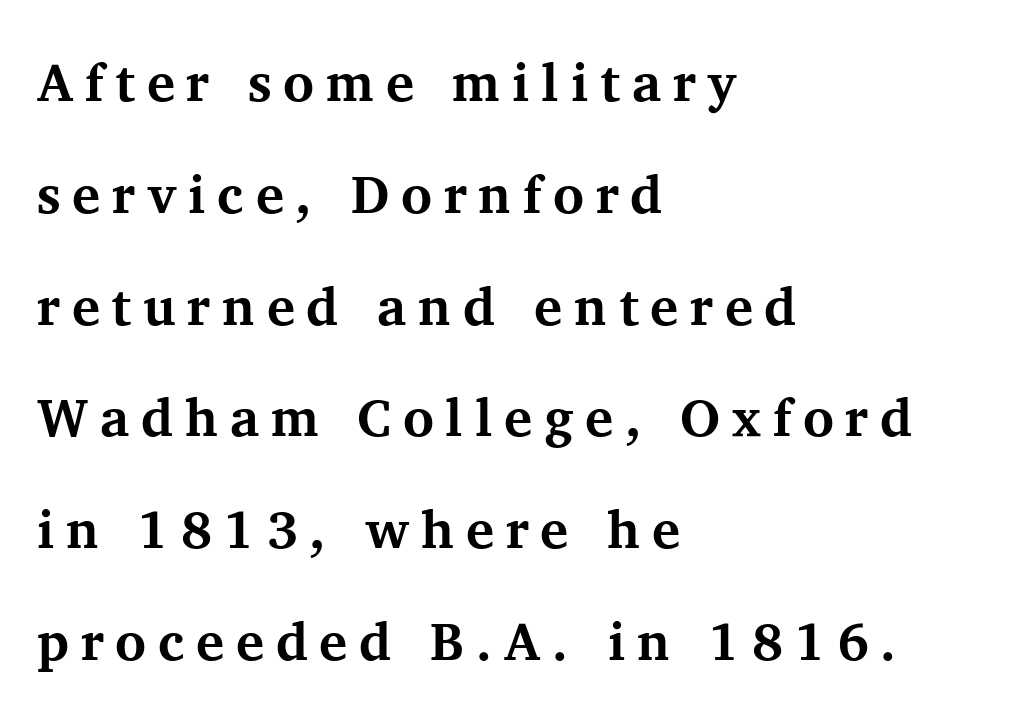
{"serif": "yes", "italic": "no", "bold": "yes", "weight": "bold", "width": "normal", "stroke_contrast": "medium", "x_height": "medium", "monospaced": "no", "underline": "no", "align": "left", "line_spacing": "loose", "line_spacing_ratio": 2.11, "letter_spacing": "wide", "letter_spacing_em": 0.22, "glyph_px": 53}
